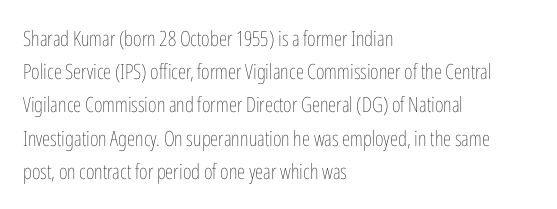
The face looks like a standard text weight, possibly lighter. Short and long lines alike share a common starting point at left. Vertically, the passage feels balanced, rows spaced as you'd expect. A bare baseline throughout the passage. Here the glyphs are tracked normally, forming tight word shapes.
